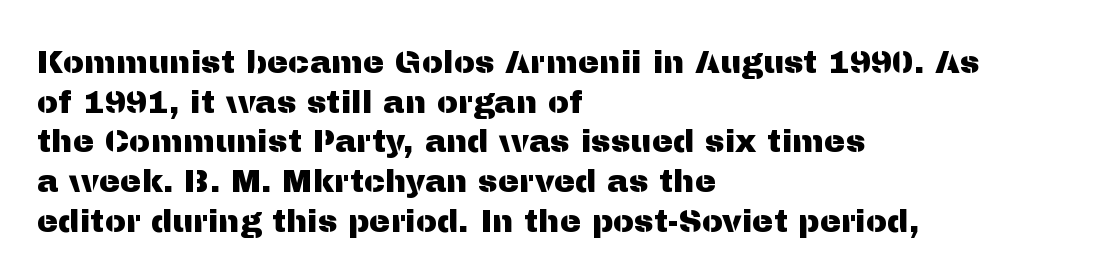
{"serif": "no", "italic": "no", "width": "normal", "stroke_contrast": "medium", "x_height": "medium", "monospaced": "no", "underline": "no", "align": "left", "line_spacing_ratio": 1.24, "letter_spacing": "normal", "letter_spacing_em": 0.0, "glyph_px": 32}
